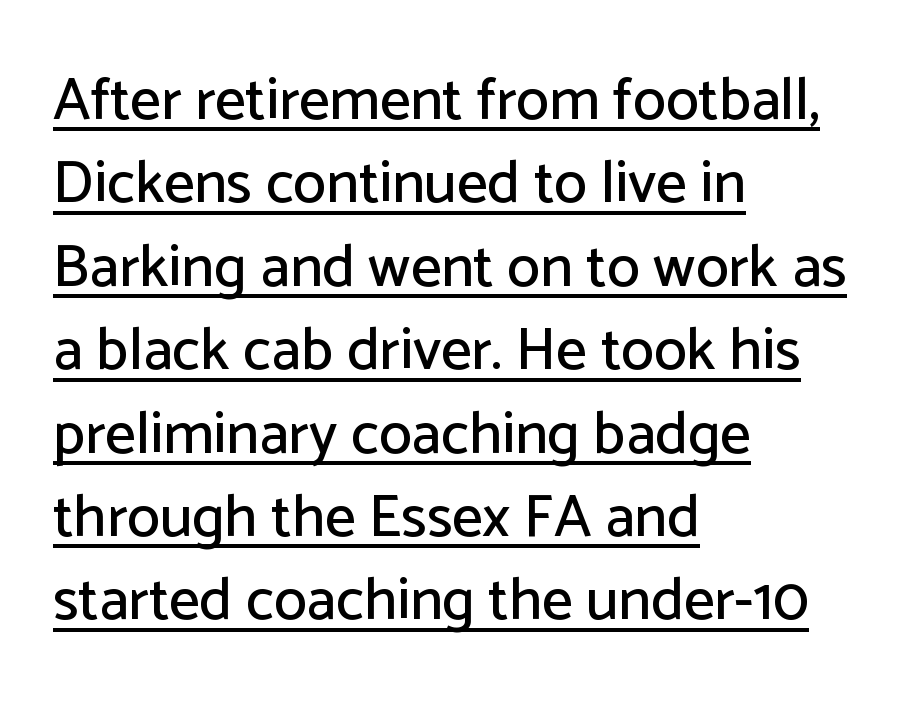
Q: Is the text italic (slanted)? A: No, it is upright.
Q: Is the typeface a serif or a sans-serif typeface? A: Sans-serif.
Q: Is the text underlined? A: Yes.
Q: How is the paragraph aligned? A: Left-aligned.
Q: Is the spacing between letters normal or unusually wide? A: Normal.
Q: Is the spacing between lines tight, normal or loose? A: Normal.
Q: Width (condensed, normal, or wide)? A: Normal.
Q: Stroke contrast? A: Low.
Q: x-height? A: Medium.
Q: Monospaced? A: No.
